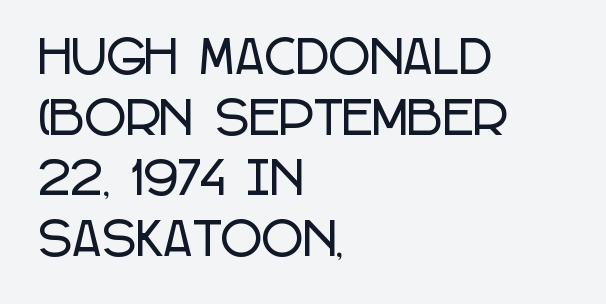
{"serif": "no", "italic": "no", "width": "condensed", "stroke_contrast": "low", "x_height": "large", "monospaced": "no", "underline": "no", "align": "left", "line_spacing": "normal", "line_spacing_ratio": 1.35, "letter_spacing": "normal", "letter_spacing_em": 0.0, "glyph_px": 45}
